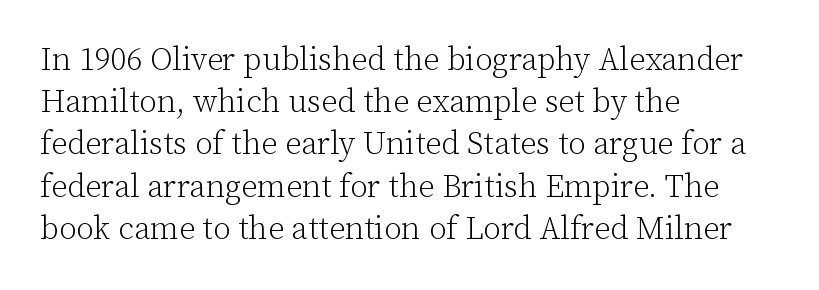
Nope, not italic — everything's standing straight. Characters follow at the spacing the type designer built in. To sum up the face: it has serifs. Heaviness? Minimal to ordinary, like unemphasized prose.
